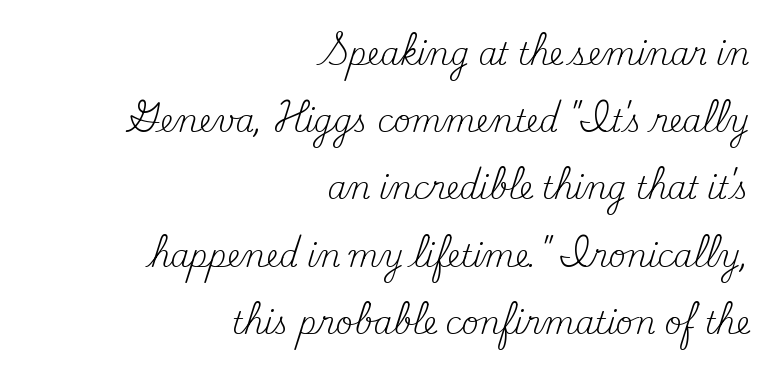
Q: Is the text bold? A: No.
Q: Is the text italic (slanted)? A: Yes.
Q: Is the typeface a serif or a sans-serif typeface? A: Serif.
Q: Is the text underlined? A: No.
Q: How is the paragraph aligned? A: Right-aligned.
Q: Is the spacing between letters normal or unusually wide? A: Normal.
Q: Is the spacing between lines tight, normal or loose? A: Loose.
Q: Width (condensed, normal, or wide)? A: Normal.
Q: Stroke contrast? A: Medium.
Q: x-height? A: Small.
Q: Monospaced? A: No.
